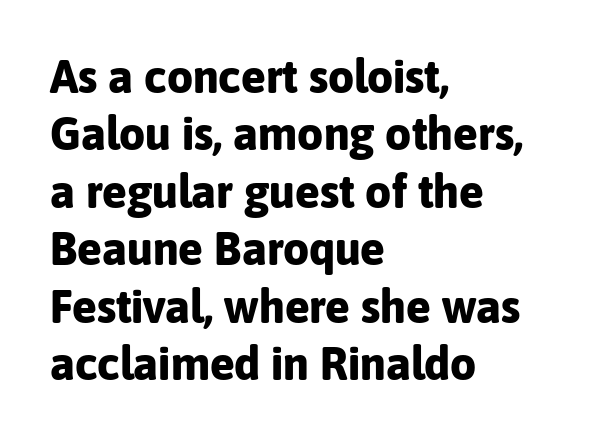
Q: Is the text bold? A: Yes.
Q: Is the text italic (slanted)? A: No, it is upright.
Q: Is the typeface a serif or a sans-serif typeface? A: Sans-serif.
Q: Is the text underlined? A: No.
Q: How is the paragraph aligned? A: Left-aligned.
Q: Is the spacing between letters normal or unusually wide? A: Normal.
Q: Is the spacing between lines tight, normal or loose? A: Normal.
Q: Width (condensed, normal, or wide)? A: Normal.
Q: Stroke contrast? A: Low.
Q: x-height? A: Medium.
Q: Monospaced? A: No.
